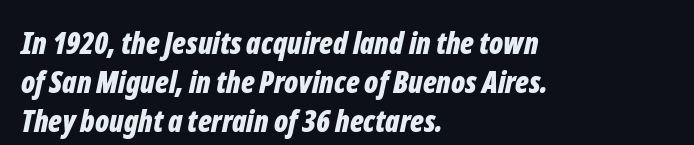
{"italic": "yes", "lean": "right", "slant_degrees": 12, "bold": "yes", "weight": "bold", "width": "condensed", "stroke_contrast": "low", "x_height": "medium", "monospaced": "no", "underline": "no", "align": "left", "line_spacing": "normal", "line_spacing_ratio": 1.3, "letter_spacing": "normal", "letter_spacing_em": 0.0, "glyph_px": 30}
